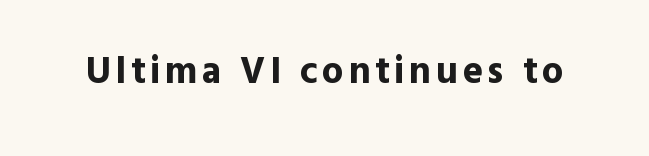
Q: Is the text bold? A: Yes.
Q: Is the text italic (slanted)? A: No, it is upright.
Q: Is the typeface a serif or a sans-serif typeface? A: Sans-serif.
Q: Is the text underlined? A: No.
Q: Width (condensed, normal, or wide)? A: Normal.
Q: x-height? A: Medium.
Q: Monospaced? A: No.
